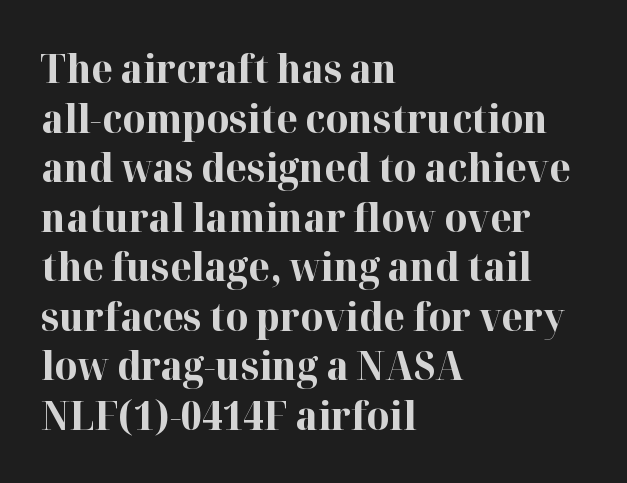
This sample uses a serif face. Only glyphs here, with clear space below each row. Caption: multi-line text, flush left, ragged right. The line-height multiplier appears to be the usual default. As a designer I'd log this as weight 700, bold.
